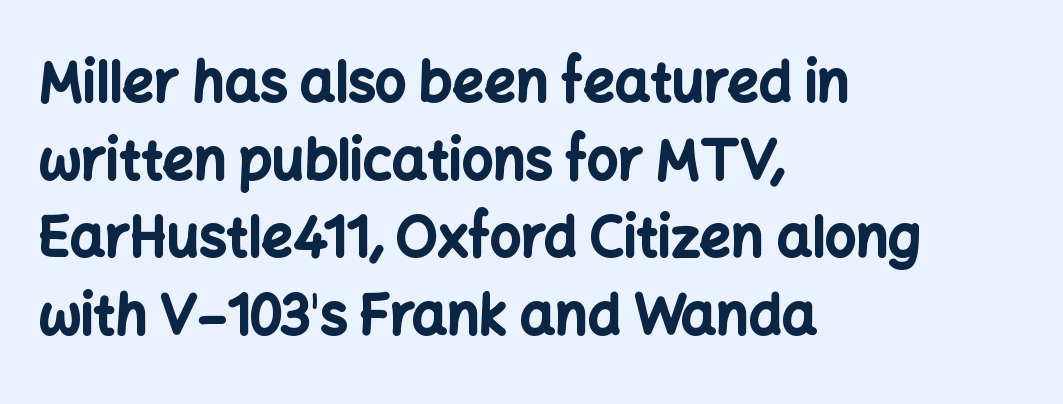
{"serif": "no", "italic": "no", "bold": "yes", "weight": "bold", "width": "normal", "stroke_contrast": "low", "x_height": "medium", "monospaced": "no", "underline": "no", "align": "left", "line_spacing": "normal", "line_spacing_ratio": 1.41, "letter_spacing": "normal", "letter_spacing_em": 0.0, "glyph_px": 55}
